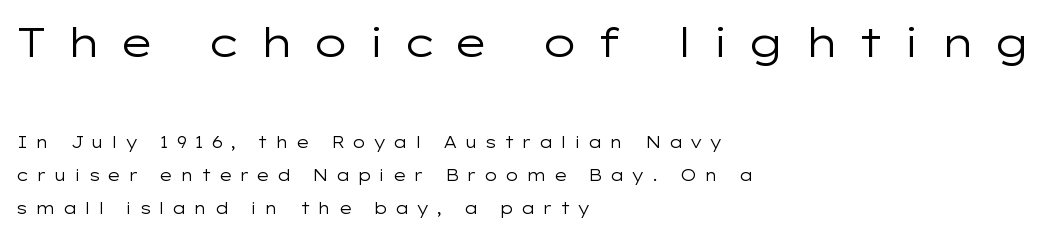
Is this a sans? Yes — the strokes have no serifs. Vertically, the passage feels expansive, rows floating well apart. Proportional: the letters do not fall into vertical columns. Bare-footed words on every line. In terms of letterspacing, this is a distinctly airy, spread setting.
